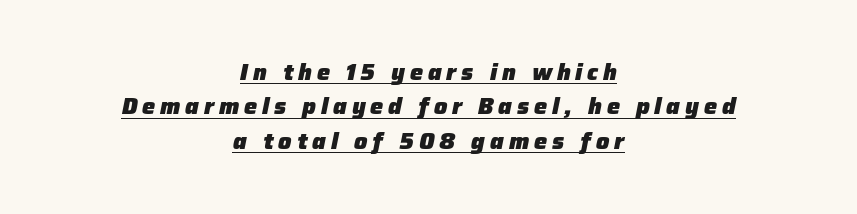
The text block is weighted toward neither margin, spreading evenly from the middle. The tracking jumps out immediately: characters are airy and widely separated. Glance below the letters and you will spot a drawn line. It's the slanting kind of type. Every letter is thick-stroked: bold, no question.
